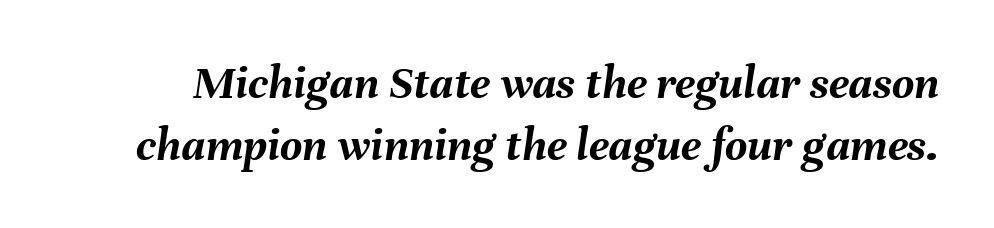
Posture: slanted. If you measured baseline to baseline, you'd find a middling distance. Looks like regular typesetting: each glyph gets only the width it needs. These words are printed bold, with thick strokes throughout. Beneath every word, the page is bare. There is no visible air inserted between adjacent glyphs.
